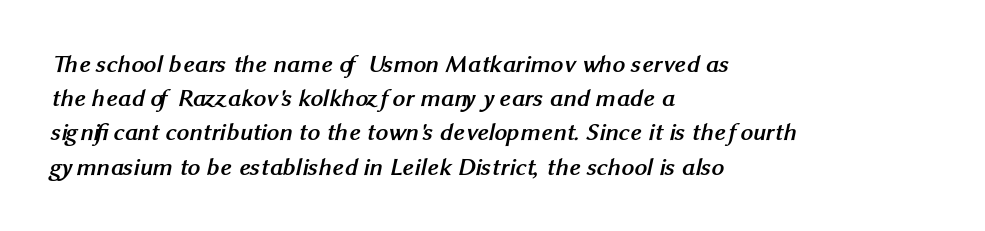
{"bold": "yes", "underline": "no", "align": "left", "line_spacing": "normal", "line_spacing_ratio": 1.37, "letter_spacing": "normal", "letter_spacing_em": 0.0, "glyph_px": 25}
